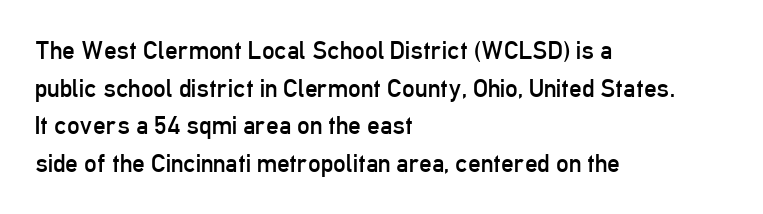
The face used here is rendered with its standard letterfit. Just letters on the line, the space beneath them empty. Caption: face not bold, strokes unweighted. Line spacing here is normal.
